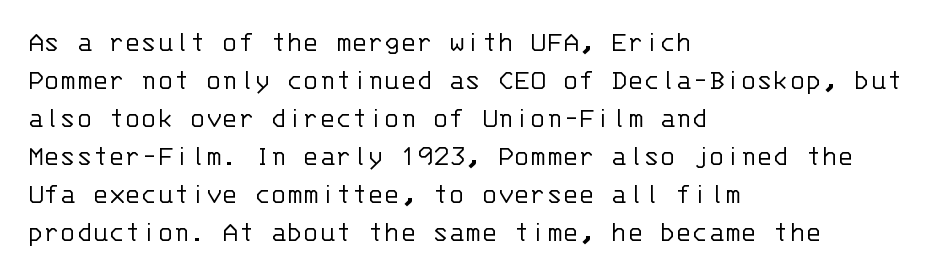
The paragraph has a hard left edge and a soft right edge. The strokes are not fattened; the text isn't bold. Every character here occupies the same horizontal width, giving the sample a typewriter-like rhythm. Standard letterfit; no display-style spreading of the glyphs. This is the regular roman posture of the typeface. One glance says typical: line gaps are just what's usual.
